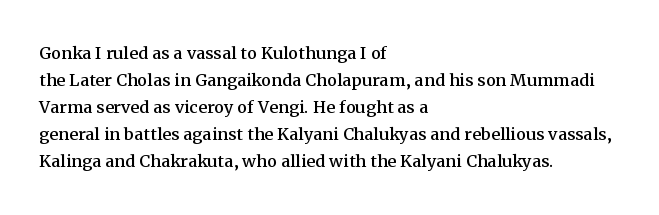
The horizontal fit of the characters is conventional and even. The typesetter chose a ragged-right arrangement here. Upright lettering throughout. The specimen omits any rule beneath the text block's lines.
